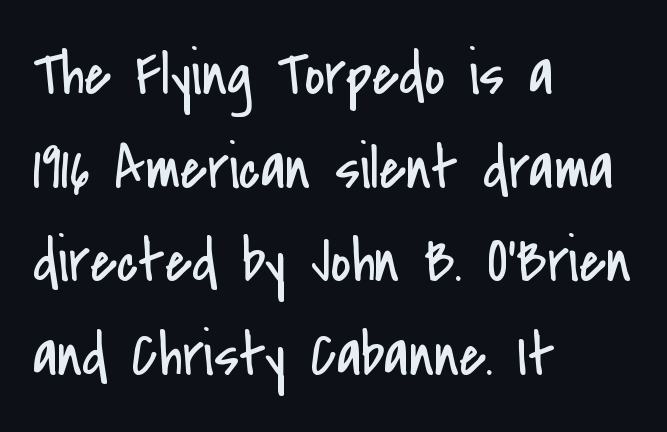
Q: Is the text bold? A: No.
Q: Is the text italic (slanted)? A: No, it is upright.
Q: Is the typeface a serif or a sans-serif typeface? A: Sans-serif.
Q: Is the text underlined? A: No.
Q: How is the paragraph aligned? A: Left-aligned.
Q: Is the spacing between letters normal or unusually wide? A: Normal.
Q: Is the spacing between lines tight, normal or loose? A: Normal.
Q: Width (condensed, normal, or wide)? A: Condensed.
Q: Stroke contrast? A: Low.
Q: x-height? A: Small.
Q: Monospaced? A: No.
